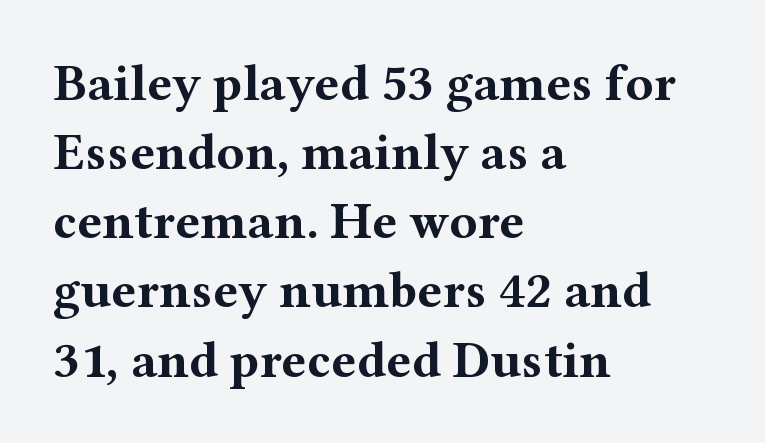
Q: Is the text bold? A: Yes.
Q: Is the text italic (slanted)? A: No, it is upright.
Q: Is the typeface a serif or a sans-serif typeface? A: Serif.
Q: Is the text underlined? A: No.
Q: How is the paragraph aligned? A: Left-aligned.
Q: Is the spacing between letters normal or unusually wide? A: Normal.
Q: Is the spacing between lines tight, normal or loose? A: Normal.
Q: Width (condensed, normal, or wide)? A: Wide.
Q: Stroke contrast? A: Medium.
Q: x-height? A: Medium.
Q: Monospaced? A: No.
